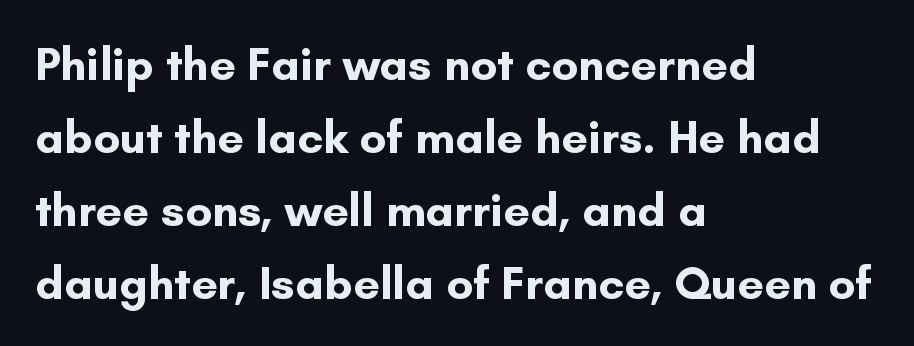
The image shows 47 px bold sans-serif type, upright; set left-aligned, normal line spacing (1.55x), normal letter spacing, not underlined; low stroke contrast and a small x-height.
